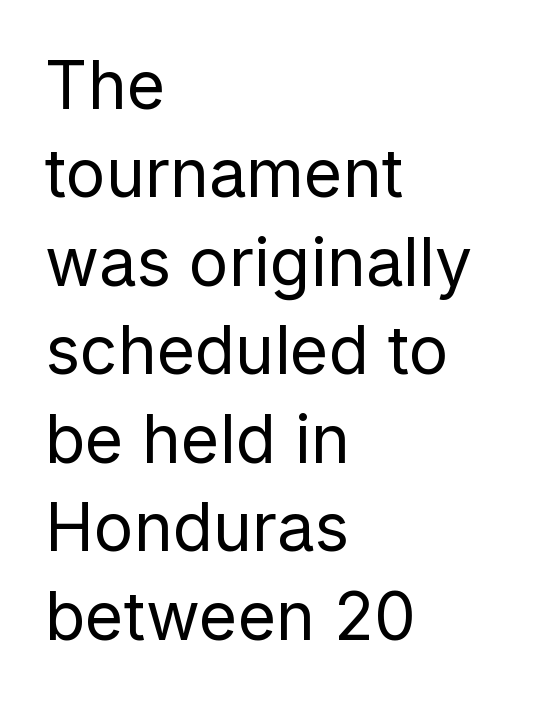
{"serif": "no", "italic": "no", "bold": "no", "weight": "regular", "width": "normal", "stroke_contrast": "low", "x_height": "medium", "monospaced": "no", "underline": "no", "align": "left", "line_spacing": "normal", "line_spacing_ratio": 1.34, "letter_spacing": "normal", "letter_spacing_em": 0.0, "glyph_px": 66}
